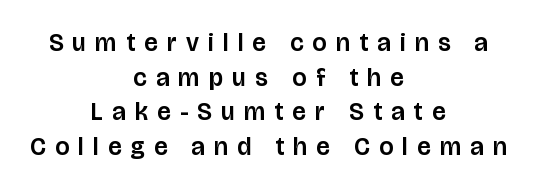
Both edges are ragged and mirror each other, which tells us the setting is centered. Underline: absent. Italic? Not at all — the glyphs are vertical. If you measured baseline to baseline, you'd find a middling distance. Spacing between characters has been opened up far beyond the box default.
